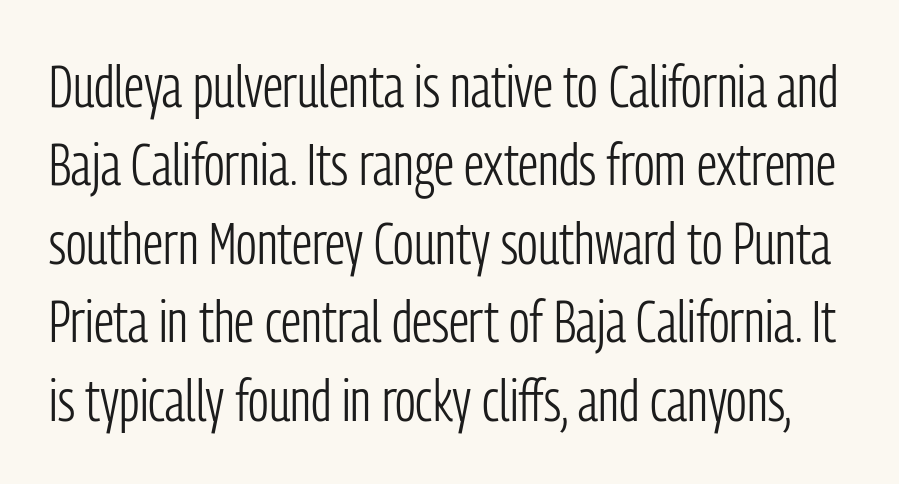
{"serif": "no", "italic": "no", "bold": "no", "weight": "light", "width": "condensed", "stroke_contrast": "low", "x_height": "medium", "monospaced": "no", "underline": "no", "line_spacing": "normal", "line_spacing_ratio": 1.33, "letter_spacing": "normal", "letter_spacing_em": 0.0, "glyph_px": 59}
